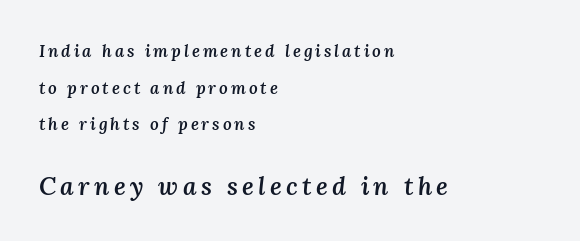
Compared with ordinary roman type, these characters are visibly tilted. In terms of weight, the rendering is demibold, just under bold. The gap between lines stays unmarked. Which chunk is bigger? The second one — the bottom block dwarfs the top.
